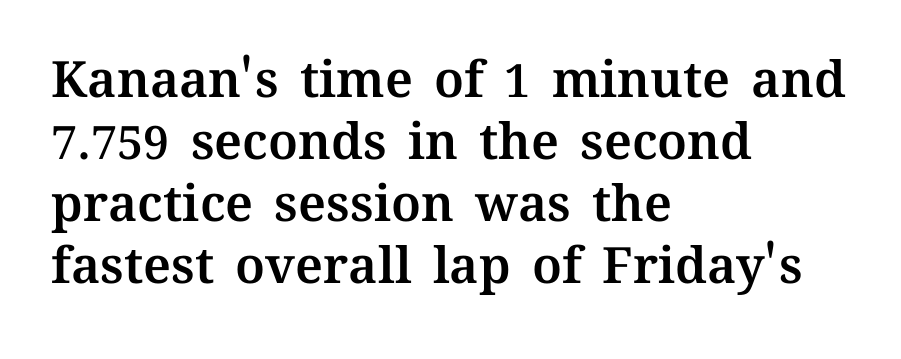
The image shows 50 px text type, upright; set left-aligned, line spacing 1.24x, normal letter spacing, not underlined; medium stroke contrast and a medium x-height.
